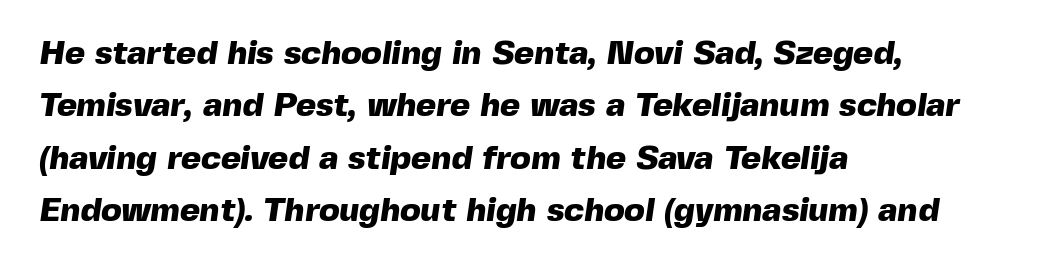
Each row of text sits above clean, open space. Its strokes are broad and dark, the hallmark of bold type. Horizontally, the lines are justified to the leading edge only. Character widths vary here, with narrow letters taking less room than wide ones. What kind of face is this? One without serifs — a sans. In terms of letterspacing, this is plain default setting.
